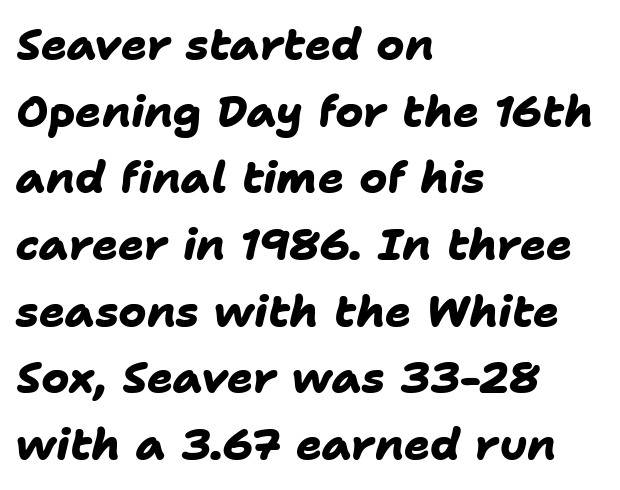
Q: Is the text bold? A: Yes.
Q: Is the typeface a serif or a sans-serif typeface? A: Sans-serif.
Q: Is the text underlined? A: No.
Q: How is the paragraph aligned? A: Left-aligned.
Q: Is the spacing between letters normal or unusually wide? A: Normal.
Q: Is the spacing between lines tight, normal or loose? A: Normal.
Q: Width (condensed, normal, or wide)? A: Normal.
Q: Stroke contrast? A: Low.
Q: x-height? A: Medium.
Q: Monospaced? A: No.
